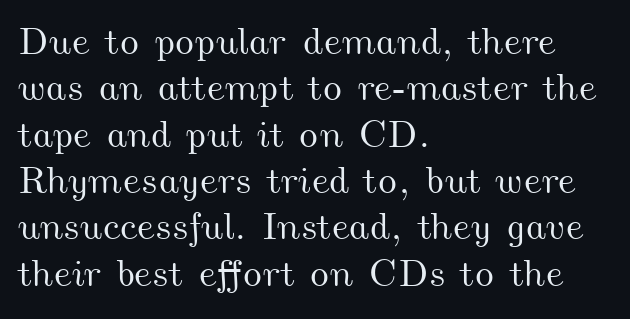
The image shows 38 px wide type; set left-aligned, line spacing 1.22x, normal letter spacing, not underlined; medium stroke contrast and a small x-height.
